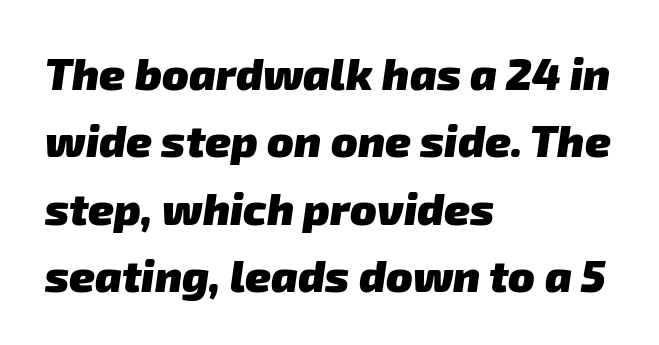
Nothing sits at the stroke ends, so this counts as sans-serif. Beneath every word, the page is bare. The paragraph shown leans on its left margin. Vertically, the passage feels balanced, rows spaced as you'd expect.
